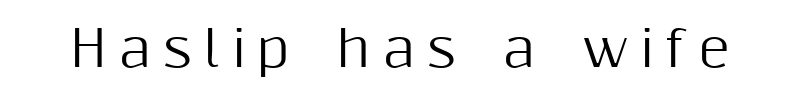
Ascenders rise straight up at ninety degrees. In terms of letterform style, serifs are entirely absent. Loose tracking; the words dissolve into strings of separated letters. Spacing verdict: proportional, widths tailored to each character. The words here are not underlined.
